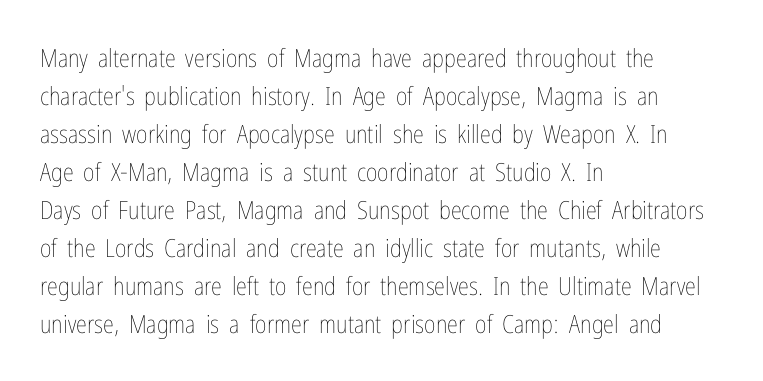
The font's upright variant was chosen for this text. The specimen omits any rule beneath the text block's lines. All the whitespace from short lines collects on the right. Tracking here is standard; glyphs follow each other at the usual distance.
